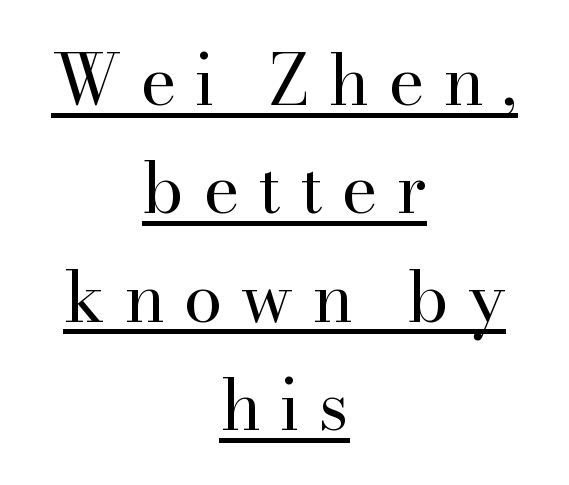
The block of text has a typical density, with ordinary space between rows. No heavy texture on the line: the type isn't bold. Which margin do the lines hug? Neither — every line sits in the middle. Every stem runs plumb, perpendicular to the baseline. Underlining? Definitely there.
